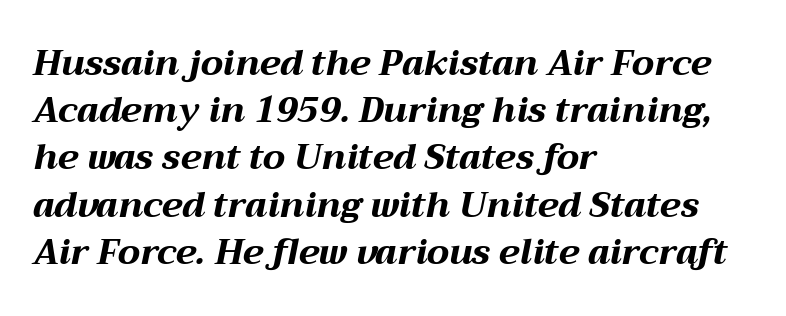
Characters are canted at an angle relative to the baseline's perpendicular. The compositor pushed each line to the left boundary. The words here are not underlined. The designer left line spacing at the default. The font is running at its bold setting.
